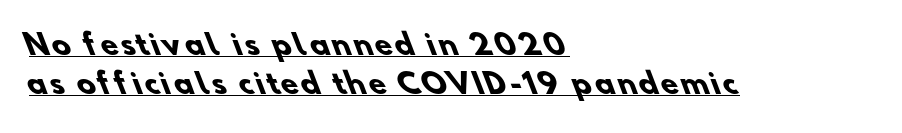
Think of a printed novel: that variable character pitch is what you see here. Does the copy run flush right? No — it runs flush left. Look at the stroke-to-counter ratio: heavy, a bold. Regular leading.
